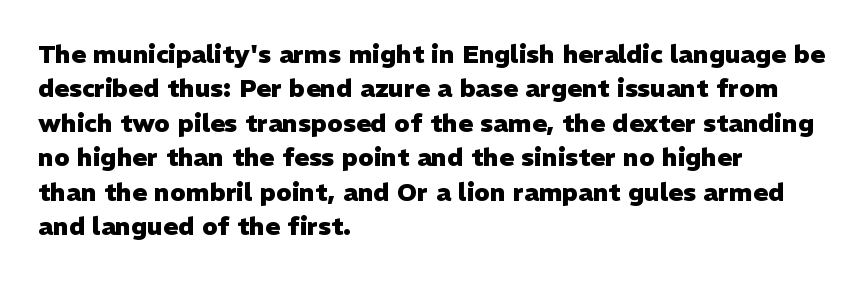
The image shows 25 px bold type, upright; set left-aligned, normal line spacing (1.38x), normal letter spacing, not underlined.
